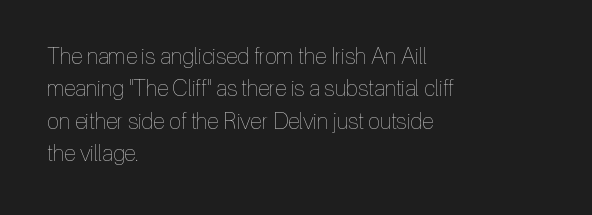
The image shows 22 px text type, upright; set left-aligned, normal line spacing (1.47x), normal letter spacing, not underlined.
